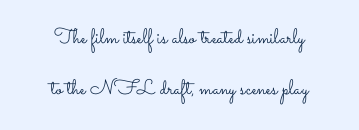
The image shows 21 px text type; set centered, loose line spacing (2.44x), normal letter spacing, not underlined.
